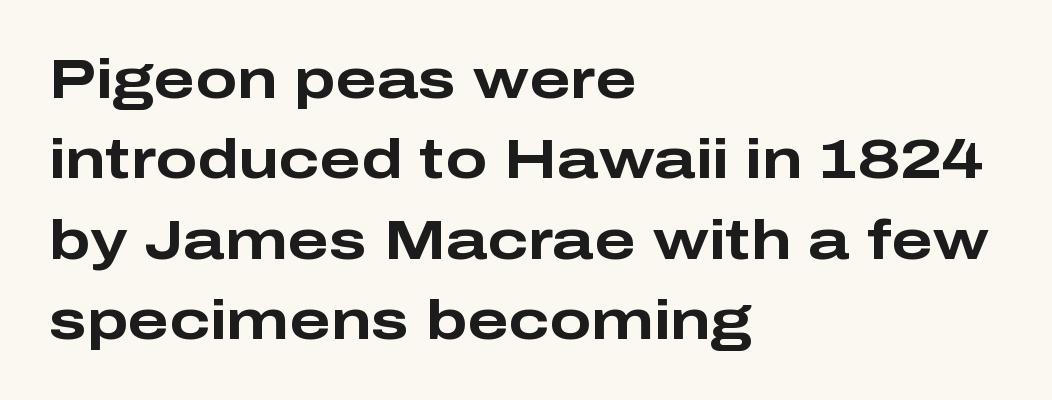
Q: Is the text bold? A: Yes.
Q: Is the text italic (slanted)? A: No, it is upright.
Q: Is the typeface a serif or a sans-serif typeface? A: Sans-serif.
Q: Is the text underlined? A: No.
Q: How is the paragraph aligned? A: Left-aligned.
Q: Is the spacing between letters normal or unusually wide? A: Normal.
Q: Is the spacing between lines tight, normal or loose? A: Normal.
Q: Width (condensed, normal, or wide)? A: Wide.
Q: Stroke contrast? A: Low.
Q: x-height? A: Medium.
Q: Monospaced? A: No.
